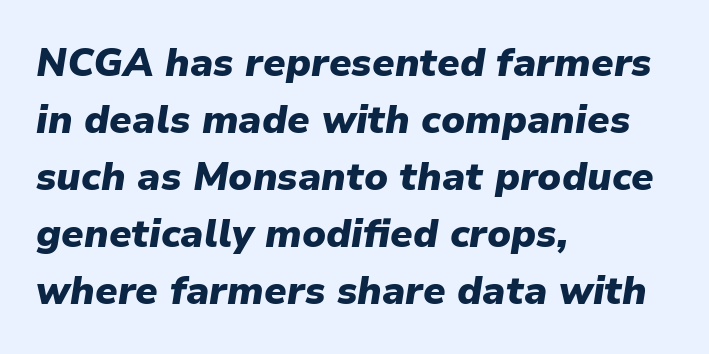
The image shows 39 px heavy type, italic (leaning right); set left-aligned, normal line spacing (1.46x), normal letter spacing, not underlined; low stroke contrast and a medium x-height.
